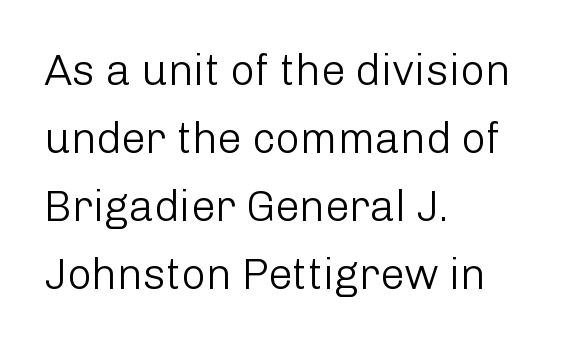
Evenly set lines give the paragraph a standard silhouette. Stroke thickness stays within the range of a standard reading face or lighter. Letters rest on an invisible, unmarked baseline. Unlike a traditional serif, this face leaves its strokes unadorned.
